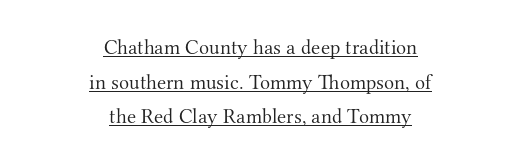
Letters have the restrained weight of plain body copy at most. The space between consecutive lines is moderate. Between one letter and the next there's only the usual sliver of space. Underline: present. Neither beginnings nor endings align; midpoints do. Every character sits straight up, as roman type does.
